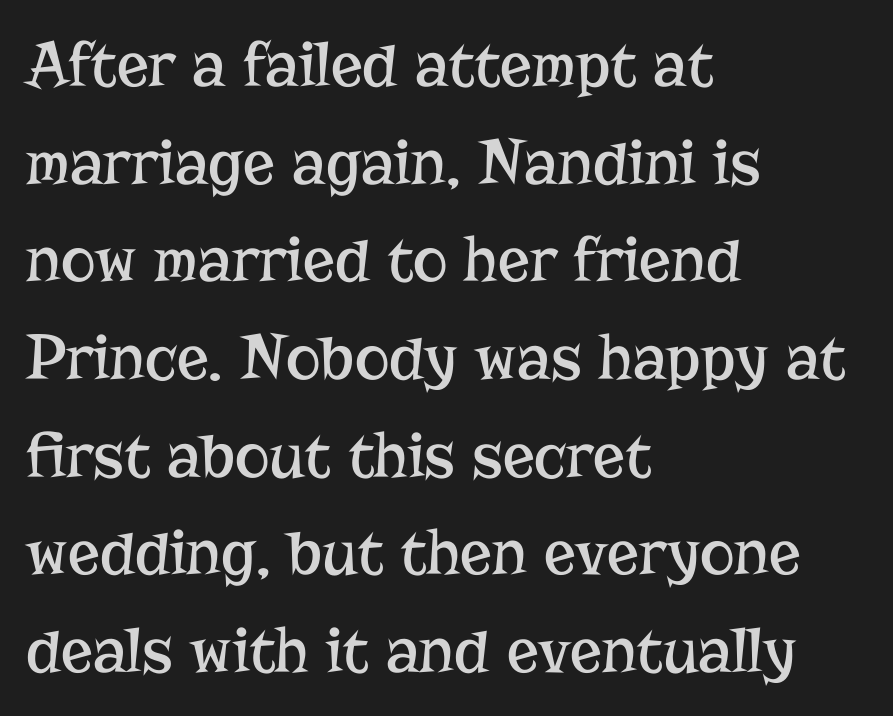
The image shows 66 px regular-weight serif type, upright; set left-aligned, normal line spacing (1.48x), normal letter spacing, not underlined; low stroke contrast and a medium x-height.
